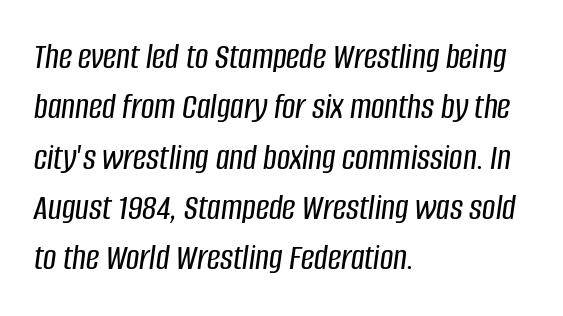
The image shows 37 px condensed type, italic (leaning right); set left-aligned, normal line spacing (1.36x), normal letter spacing, not underlined; low stroke contrast and a large x-height.
